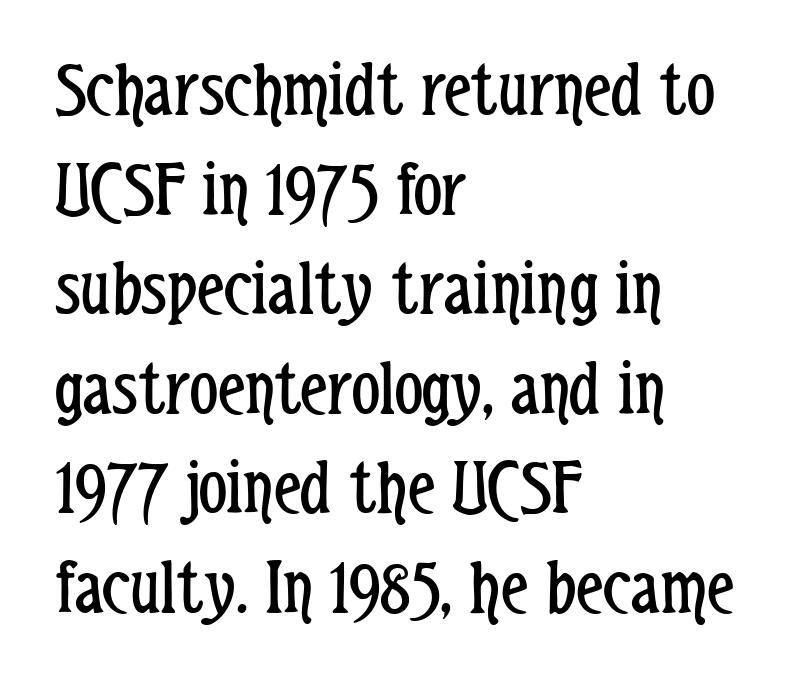
{"serif": "no", "italic": "no", "bold": "no", "weight": "regular", "width": "condensed", "stroke_contrast": "low", "x_height": "medium", "monospaced": "no", "underline": "no", "align": "left", "line_spacing": "normal", "line_spacing_ratio": 1.26, "letter_spacing": "normal", "letter_spacing_em": 0.0, "glyph_px": 79}
